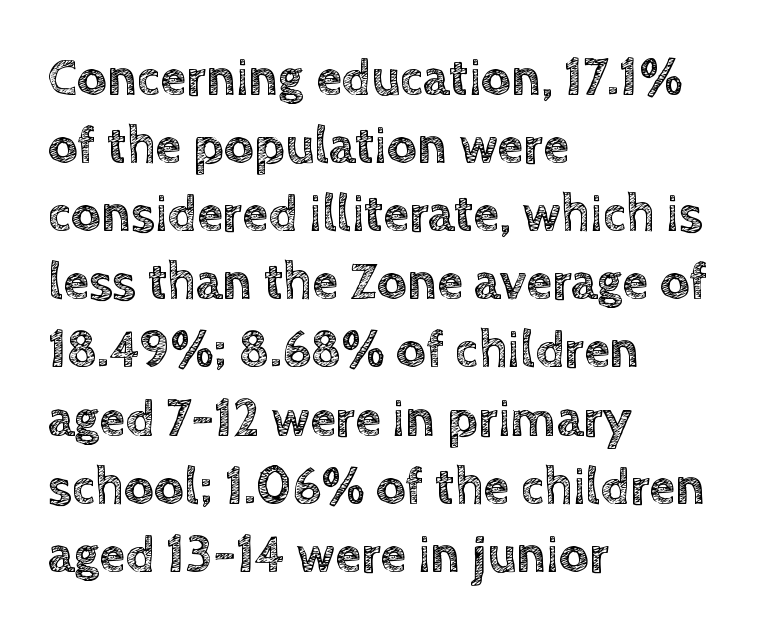
Q: Is the text italic (slanted)? A: No, it is upright.
Q: Is the text underlined? A: No.
Q: How is the paragraph aligned? A: Left-aligned.
Q: Is the spacing between letters normal or unusually wide? A: Normal.
Q: Is the spacing between lines tight, normal or loose? A: Normal.
Q: Width (condensed, normal, or wide)? A: Normal.
Q: x-height? A: Large.
Q: Monospaced? A: No.
